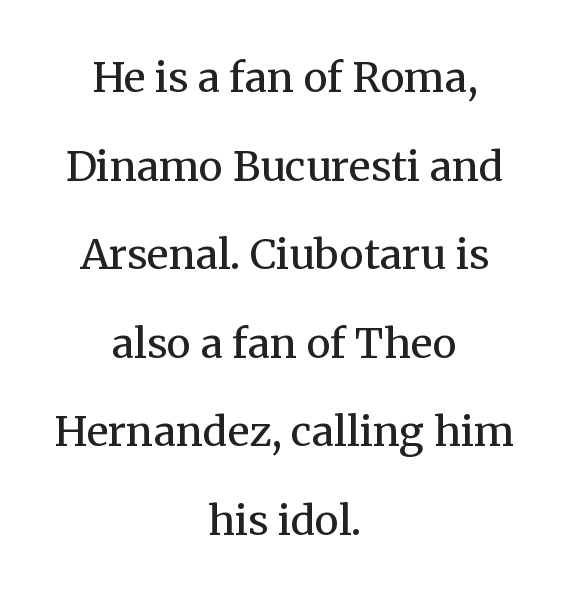
Whoever set this chose breathing room over compactness in the vertical rhythm. Compared with a typical body face, this is equally light or lighter still. Tracking value appears to be zero — textbook default spacing. The foot of each line stays bare and open. Does the copy run flush right? No — it is centered line by line.
